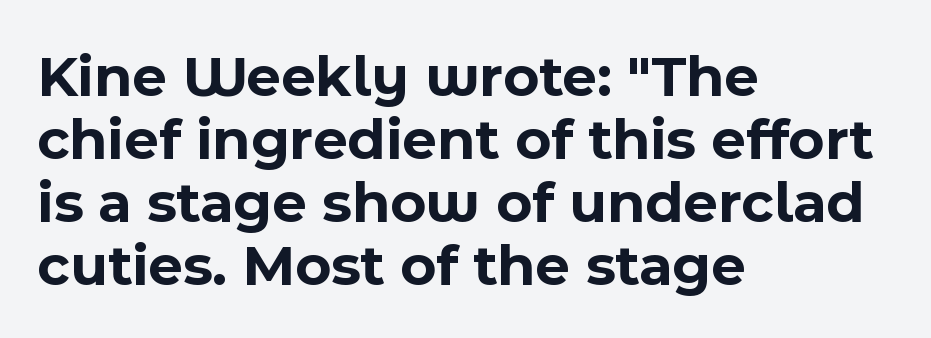
Students, observe: this is what under-led, compact text looks like. The specimen reads as upright at a glance. The passage shown is typeset with a sans-serif family. How heavy is the stroke? Heavy — this is a bold. Between one letter and the next there's only the usual sliver of space. This sample has the flowing, uneven cadence of proportional lettering.
